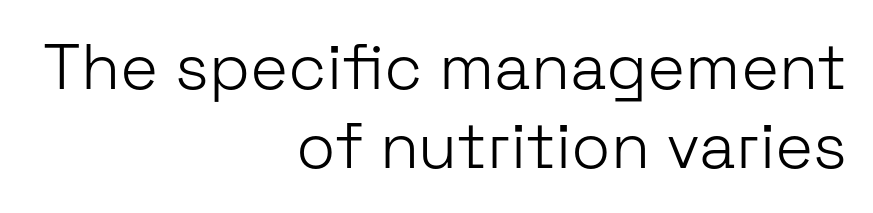
The image shows 64 px light sans-serif type, upright; set right-aligned, line spacing 1.23x, normal letter spacing, not underlined; low stroke contrast and a medium x-height.
